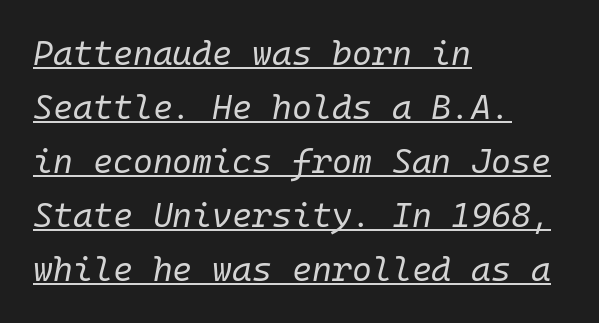
The image shows 34 px regular-weight type, italic (leaning right), monospaced; set left-aligned, normal line spacing (1.59x), normal letter spacing, underlined; low stroke contrast and a medium x-height.
